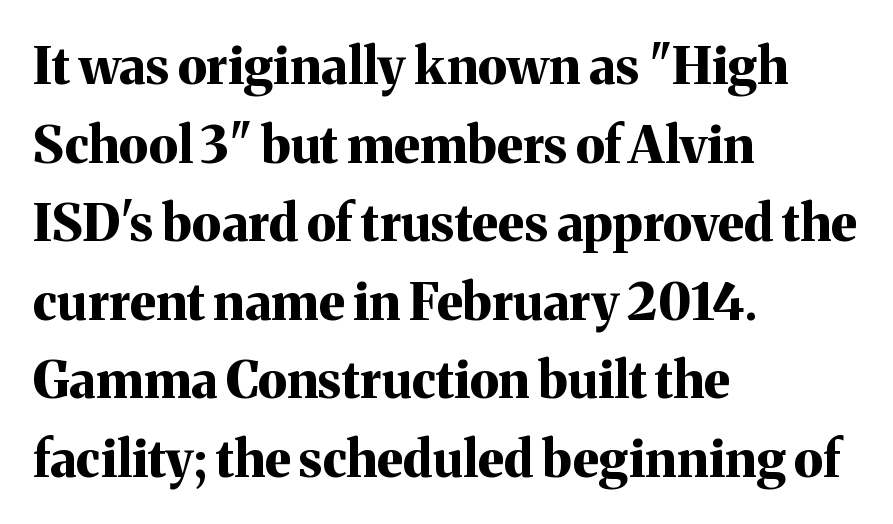
The image shows 51 px bold serif type, upright; set left-aligned, normal line spacing (1.54x), normal letter spacing, not underlined; medium stroke contrast and a medium x-height.
